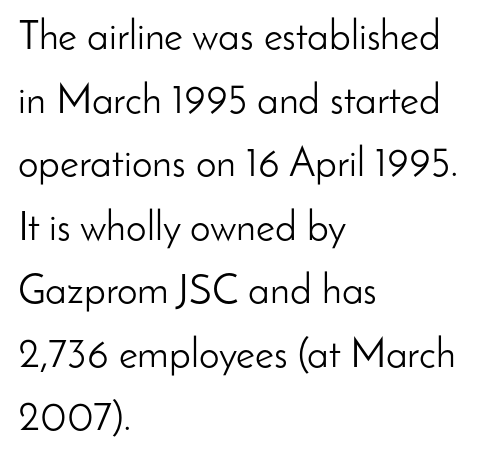
Q: Is the text bold? A: No.
Q: Is the text italic (slanted)? A: No, it is upright.
Q: Is the typeface a serif or a sans-serif typeface? A: Sans-serif.
Q: Is the text underlined? A: No.
Q: How is the paragraph aligned? A: Left-aligned.
Q: Is the spacing between letters normal or unusually wide? A: Normal.
Q: Is the spacing between lines tight, normal or loose? A: Normal.
Q: Width (condensed, normal, or wide)? A: Normal.
Q: Stroke contrast? A: Low.
Q: x-height? A: Small.
Q: Monospaced? A: No.
